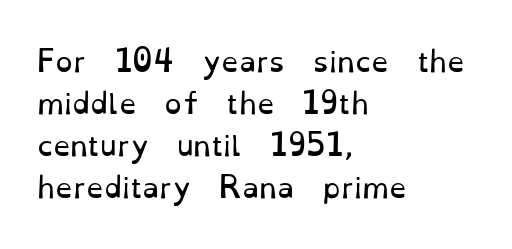
Teacher's note: observe the even left margin — that is flush-left alignment. The leading is moderate, giving the passage an even texture. The specimen omits any rule beneath the text block's lines.
